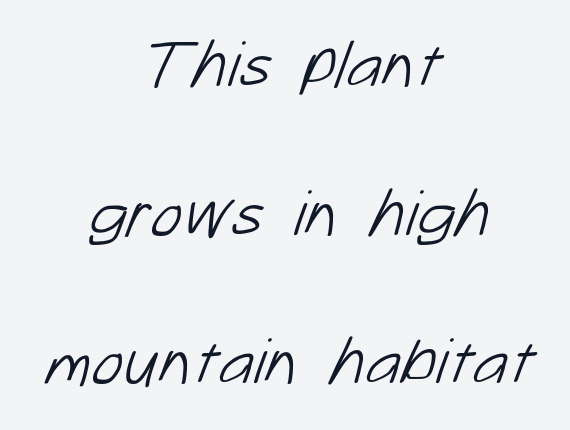
A typesetter would call this proportional, since set widths differ per character. The type is set solid horizontally, with unmodified tracking. Vertical spacing — loose. Bold? No — there's no thickening of the strokes. If you folded the block vertically in half, each line would mirror itself in length. Descenders are the only things crossing below the line.
